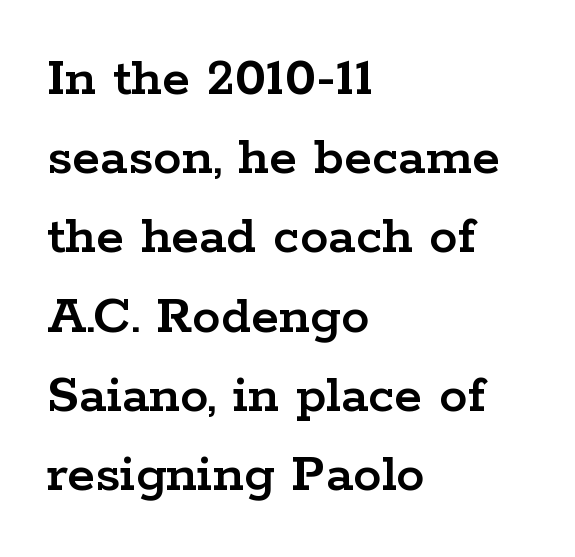
The leading is moderate, giving the passage an even texture. Nobody touched the tracking dial on this one. Quick note: not italic, upright. One-word summary of the alignment: left.
